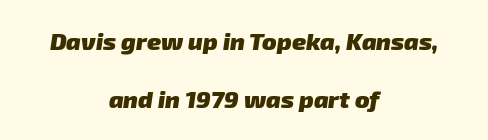
Decoration check: the copy has no underline. This sample trades compactness for vertical openness between lines. What weight is shown? A full bold with thick strokes. Does extra space separate the letters? No, they use regular spacing. The lines in this sample share a center point and differ in where they start and stop.
